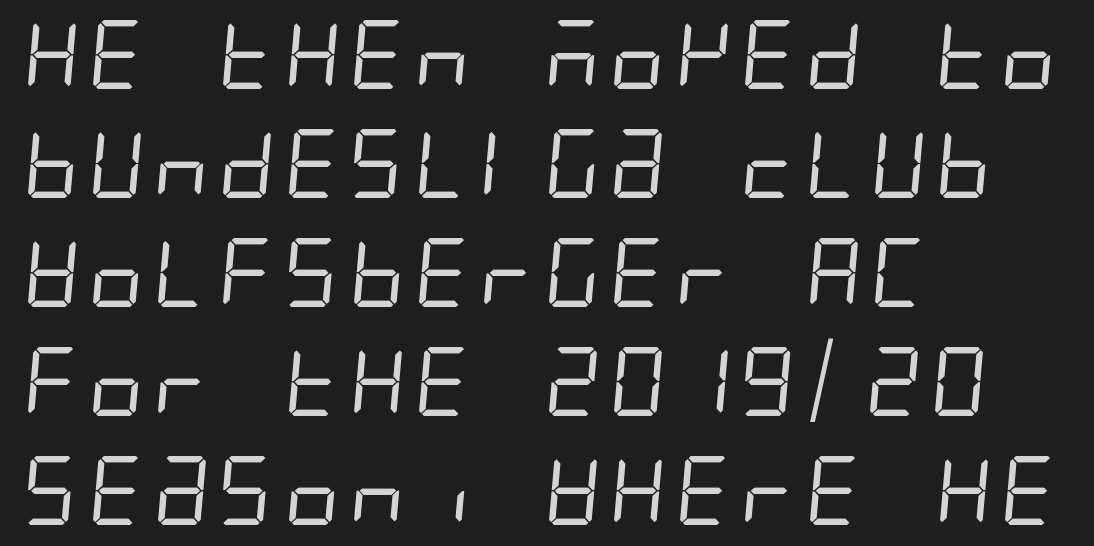
{"serif": "no", "bold": "no", "weight": "regular", "width": "condensed", "stroke_contrast": "low", "x_height": "large", "underline": "no", "align": "left", "line_spacing": "normal", "line_spacing_ratio": 1.58, "letter_spacing": "normal", "letter_spacing_em": 0.0, "glyph_px": 69}
